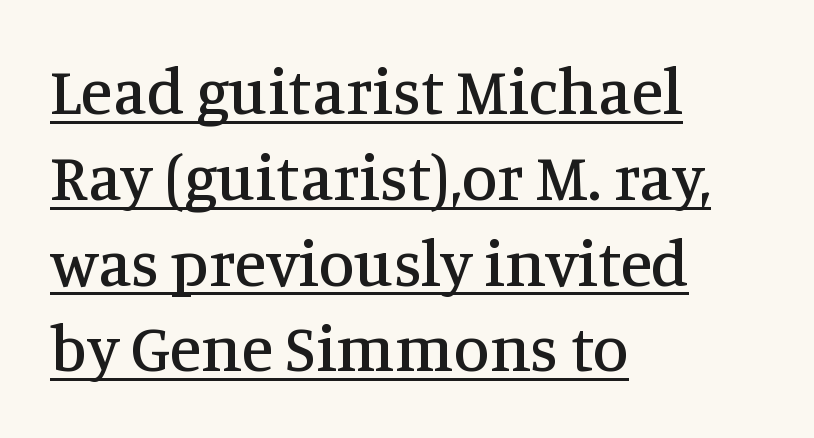
The image shows 65 px serif type, upright; set left-aligned, normal line spacing (1.32x), normal letter spacing, underlined; medium stroke contrast and a large x-height.
